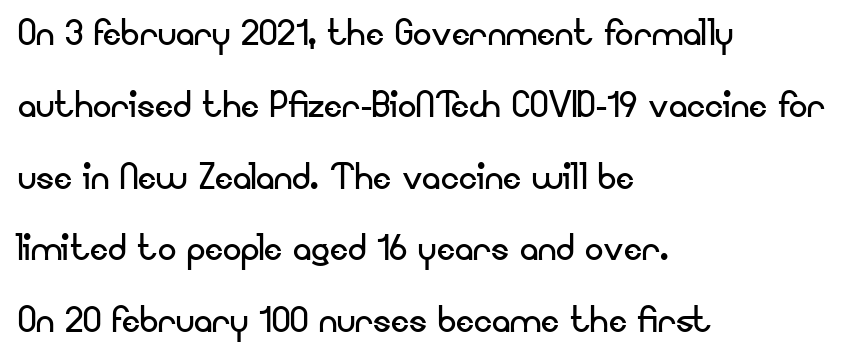
Q: Is the text bold? A: No.
Q: Is the text italic (slanted)? A: No, it is upright.
Q: Is the typeface a serif or a sans-serif typeface? A: Sans-serif.
Q: Is the text underlined? A: No.
Q: How is the paragraph aligned? A: Left-aligned.
Q: Is the spacing between letters normal or unusually wide? A: Normal.
Q: Is the spacing between lines tight, normal or loose? A: Normal.
Q: Width (condensed, normal, or wide)? A: Normal.
Q: Stroke contrast? A: Low.
Q: x-height? A: Small.
Q: Monospaced? A: No.
